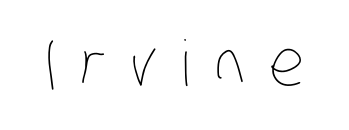
Q: Is the text bold? A: No.
Q: Is the text underlined? A: No.
Q: Is the spacing between letters normal or unusually wide? A: Unusually wide.
Q: Width (condensed, normal, or wide)? A: Condensed.
Q: Stroke contrast? A: Low.
Q: x-height? A: Large.
Q: Monospaced? A: No.
